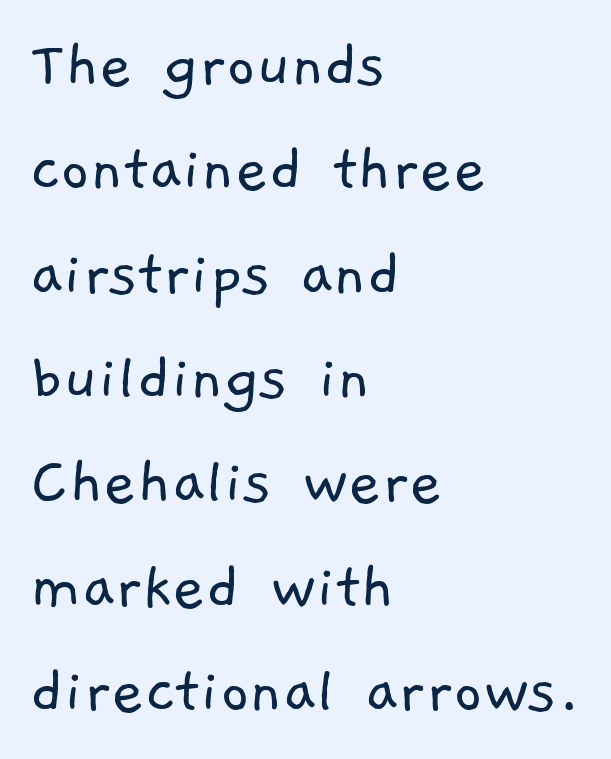
{"serif": "no", "bold": "no", "weight": "light", "width": "normal", "stroke_contrast": "low", "x_height": "medium", "monospaced": "no", "underline": "no", "align": "left", "line_spacing": "normal", "line_spacing_ratio": 1.47, "letter_spacing": "normal", "letter_spacing_em": 0.0, "glyph_px": 71}
